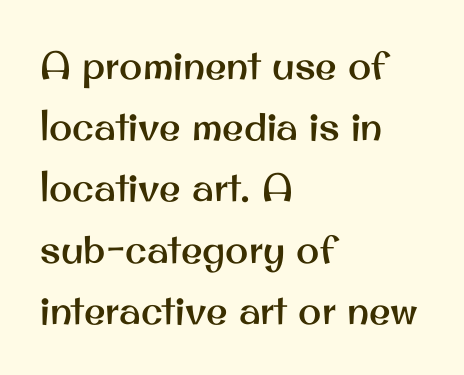
Q: Is the text italic (slanted)? A: No, it is upright.
Q: Is the typeface a serif or a sans-serif typeface? A: Sans-serif.
Q: Is the text underlined? A: No.
Q: How is the paragraph aligned? A: Left-aligned.
Q: Is the spacing between letters normal or unusually wide? A: Normal.
Q: Is the spacing between lines tight, normal or loose? A: Normal.
Q: Width (condensed, normal, or wide)? A: Normal.
Q: Stroke contrast? A: Medium.
Q: x-height? A: Small.
Q: Monospaced? A: No.
